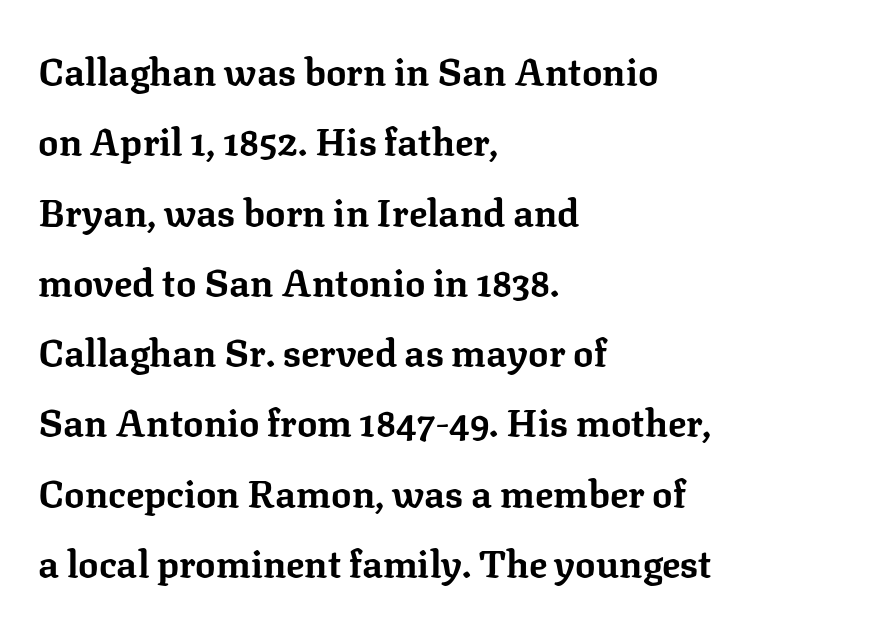
{"serif": "yes", "italic": "no", "bold": "yes", "weight": "bold", "width": "normal", "stroke_contrast": "low", "x_height": "medium", "monospaced": "no", "underline": "no", "align": "left", "line_spacing_ratio": 1.85, "letter_spacing": "normal", "letter_spacing_em": 0.0, "glyph_px": 38}
